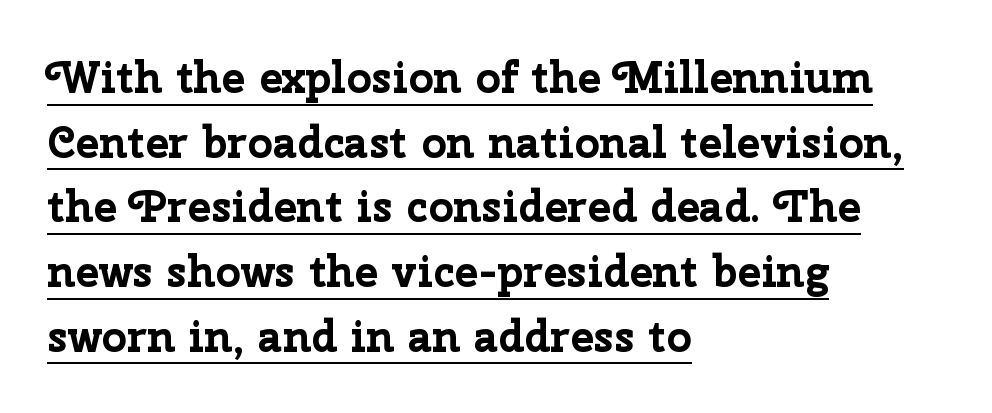
The image shows 44 px bold sans-serif type, upright; set left-aligned, normal line spacing (1.47x), normal letter spacing, underlined; low stroke contrast and a medium x-height.
